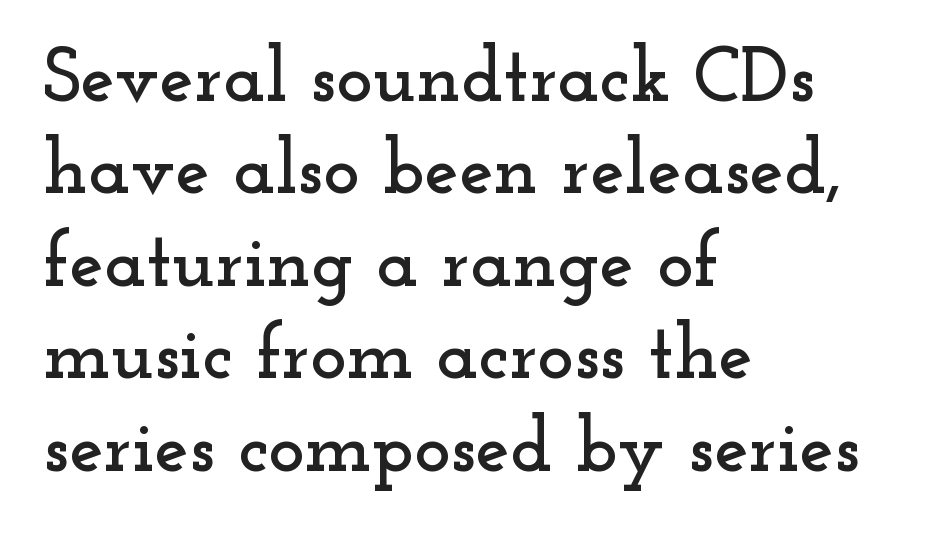
The image shows 77 px wide serif type, upright; set left-aligned, line spacing 1.2x, normal letter spacing, not underlined; low stroke contrast and a small x-height.
